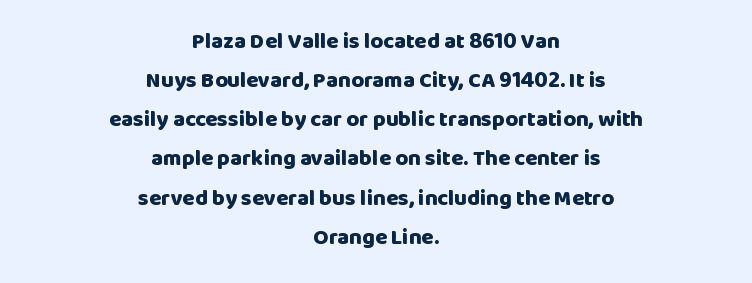
Words appear dense and cohesive because spacing is normal. If you folded the block vertically in half, each line would mirror itself in length. On the weight axis this lands at bold, roughly 700. Only glyphs here, with clear space below each row.
